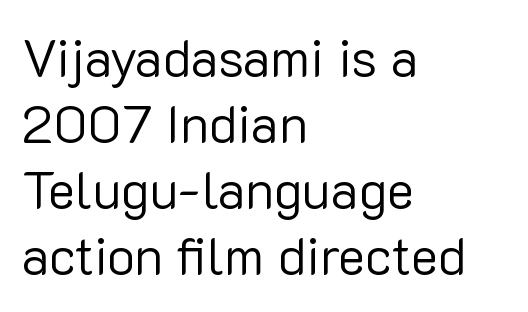
Q: Is the text bold? A: No.
Q: Is the text italic (slanted)? A: No, it is upright.
Q: Is the typeface a serif or a sans-serif typeface? A: Sans-serif.
Q: Is the text underlined? A: No.
Q: How is the paragraph aligned? A: Left-aligned.
Q: Is the spacing between letters normal or unusually wide? A: Normal.
Q: Is the spacing between lines tight, normal or loose? A: Normal.
Q: Width (condensed, normal, or wide)? A: Normal.
Q: Stroke contrast? A: Low.
Q: x-height? A: Medium.
Q: Monospaced? A: No.
